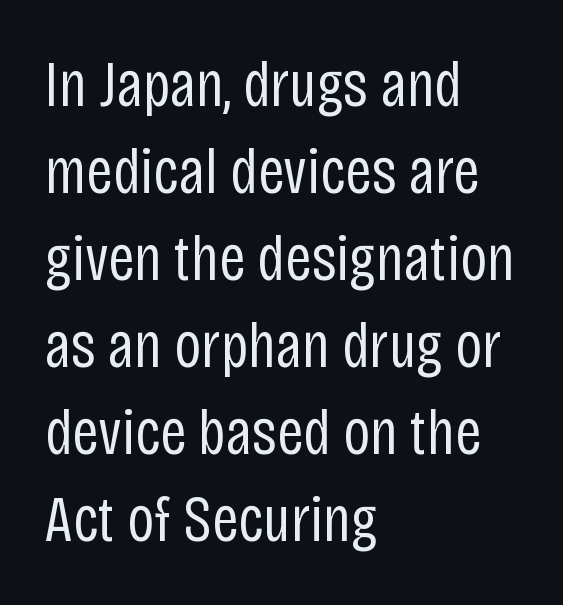
{"serif": "no", "italic": "no", "bold": "no", "weight": "regular", "width": "condensed", "stroke_contrast": "low", "x_height": "large", "monospaced": "no", "underline": "no", "align": "left", "line_spacing": "normal", "line_spacing_ratio": 1.34, "letter_spacing": "normal", "letter_spacing_em": 0.0, "glyph_px": 65}
